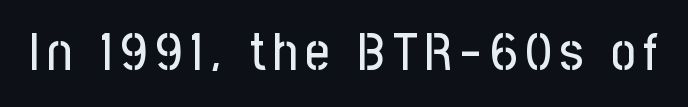
Character widths vary here, with narrow letters taking less room than wide ones. Designer's note — italics off, roman on. Observe the absence of serifs on each vertical stroke in this sample. Decoration check: the copy has no underline.
